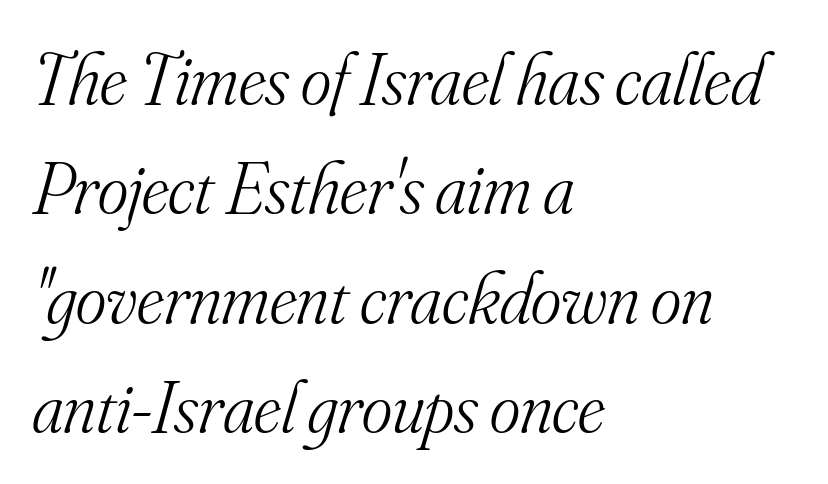
{"serif": "yes", "italic": "yes", "lean": "right", "slant_degrees": 16, "bold": "no", "weight": "light", "width": "normal", "stroke_contrast": "medium", "x_height": "small", "monospaced": "no", "underline": "no", "align": "left", "line_spacing": "normal", "line_spacing_ratio": 1.5, "letter_spacing": "normal", "letter_spacing_em": 0.0, "glyph_px": 73}
